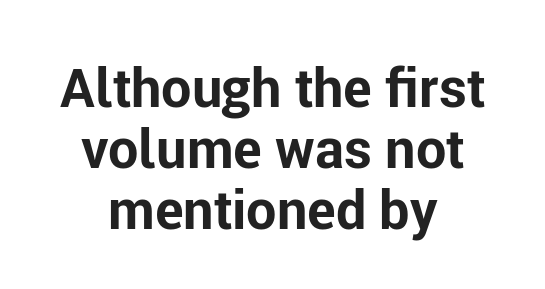
Q: Is the text bold? A: Yes.
Q: Is the text italic (slanted)? A: No, it is upright.
Q: Is the typeface a serif or a sans-serif typeface? A: Sans-serif.
Q: Is the text underlined? A: No.
Q: How is the paragraph aligned? A: Centered.
Q: Is the spacing between letters normal or unusually wide? A: Normal.
Q: Is the spacing between lines tight, normal or loose? A: Tight.
Q: Width (condensed, normal, or wide)? A: Normal.
Q: Stroke contrast? A: Low.
Q: x-height? A: Medium.
Q: Monospaced? A: No.
